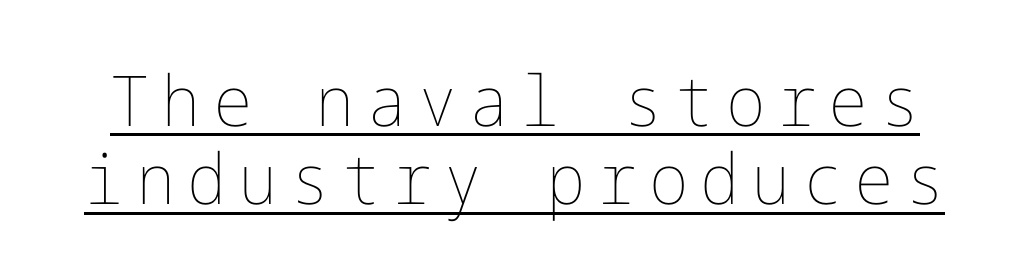
Q: Is the text bold? A: No.
Q: Is the text italic (slanted)? A: No, it is upright.
Q: Is the text underlined? A: Yes.
Q: Is the spacing between lines tight, normal or loose? A: Tight.
Q: Width (condensed, normal, or wide)? A: Normal.
Q: Stroke contrast? A: Low.
Q: x-height? A: Medium.
